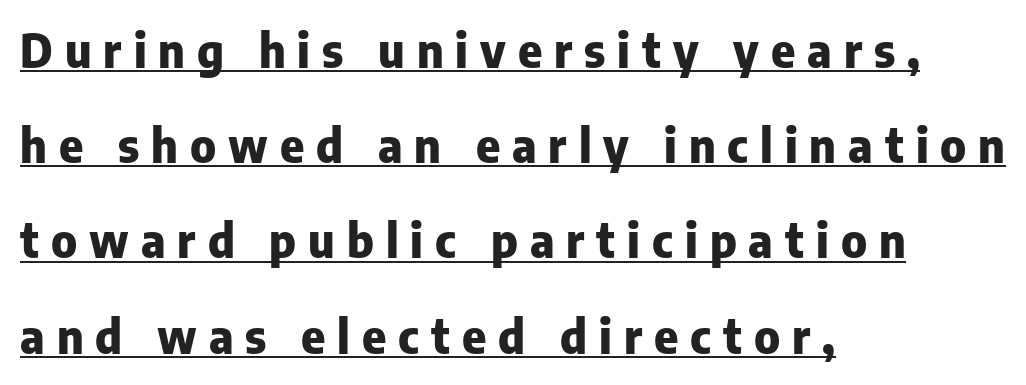
{"serif": "no", "italic": "no", "bold": "yes", "weight": "heavy", "width": "normal", "stroke_contrast": "low", "x_height": "medium", "monospaced": "no", "underline": "yes", "align": "left", "line_spacing": "loose", "line_spacing_ratio": 2.07, "letter_spacing": "wide", "letter_spacing_em": 0.26, "glyph_px": 46}
